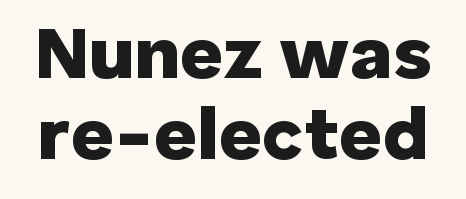
The image shows 75 px heavy sans-serif type, upright; set tight line spacing (1.08x), normal letter spacing, not underlined; low stroke contrast and a medium x-height.
